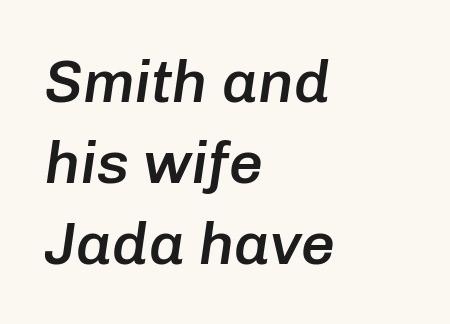
The image shows 60 px semibold type, italic (leaning right); set left-aligned, normal line spacing (1.35x), normal letter spacing, not underlined; low stroke contrast and a medium x-height.
